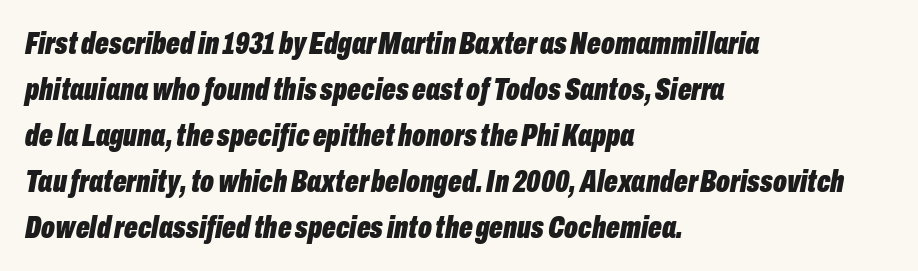
{"italic": "yes", "lean": "right", "slant_degrees": 10, "bold": "yes", "weight": "bold", "width": "condensed", "stroke_contrast": "low", "x_height": "medium", "monospaced": "no", "underline": "no", "align": "left", "line_spacing": "normal", "line_spacing_ratio": 1.44, "letter_spacing": "normal", "letter_spacing_em": 0.0, "glyph_px": 32}
